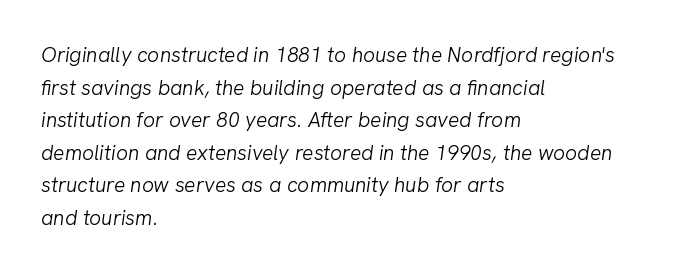
The image shows 21 px text type, italic (leaning right); set left-aligned, normal line spacing (1.55x), normal letter spacing, not underlined.
